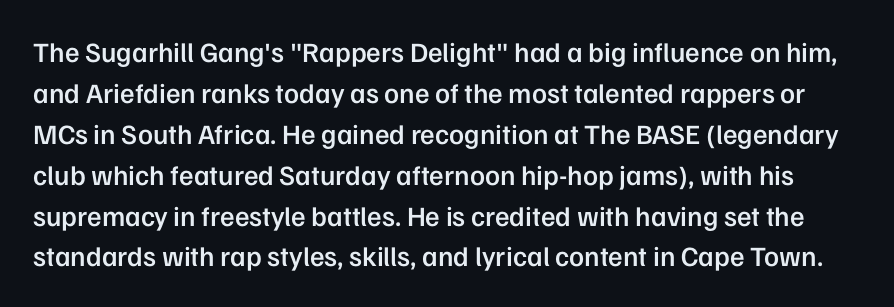
Character widths vary here, with narrow letters taking less room than wide ones. The glyphs are unaccompanied by any horizontal stroke below them. Italic: no, the glyphs are upright roman. Observe the absence of serifs on each vertical stroke in this sample. Look at the stroke-to-counter ratio: somewhat heavy, a semibold. Regular leading.
